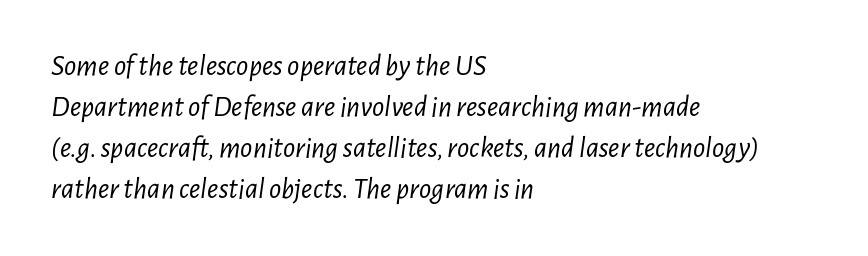
The image shows 30 px light, condensed type, italic (leaning right); set left-aligned, normal line spacing (1.37x), normal letter spacing, not underlined; low stroke contrast and a medium x-height.
